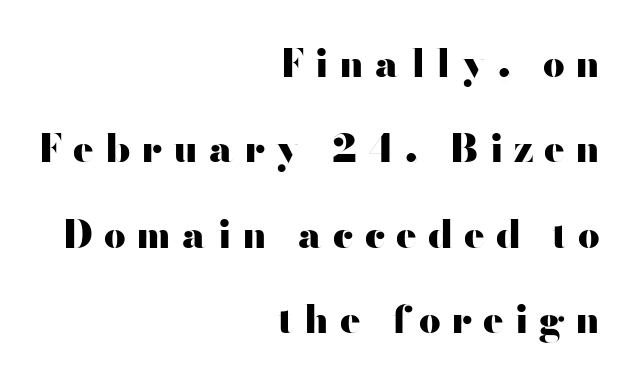
Q: Is the text bold? A: Yes.
Q: Is the text italic (slanted)? A: No, it is upright.
Q: Is the typeface a serif or a sans-serif typeface? A: Serif.
Q: Is the text underlined? A: No.
Q: How is the paragraph aligned? A: Right-aligned.
Q: Is the spacing between letters normal or unusually wide? A: Unusually wide.
Q: Is the spacing between lines tight, normal or loose? A: Loose.
Q: Width (condensed, normal, or wide)? A: Wide.
Q: Stroke contrast? A: High.
Q: x-height? A: Small.
Q: Monospaced? A: No.
